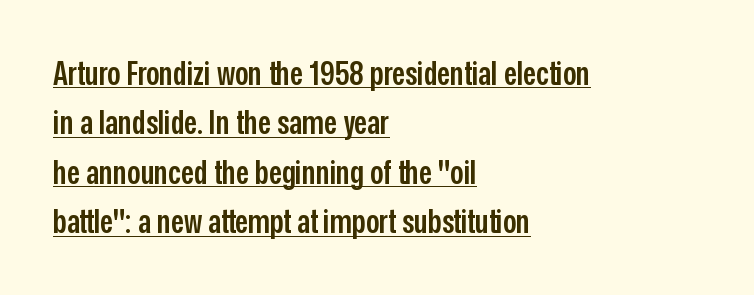
Q: Is the text bold? A: Semi-bold.
Q: Is the text italic (slanted)? A: No, it is upright.
Q: Is the typeface a serif or a sans-serif typeface? A: Sans-serif.
Q: Is the text underlined? A: Yes.
Q: How is the paragraph aligned? A: Left-aligned.
Q: Is the spacing between letters normal or unusually wide? A: Normal.
Q: Is the spacing between lines tight, normal or loose? A: Normal.
Q: Width (condensed, normal, or wide)? A: Condensed.
Q: Stroke contrast? A: Low.
Q: x-height? A: Medium.
Q: Monospaced? A: No.
